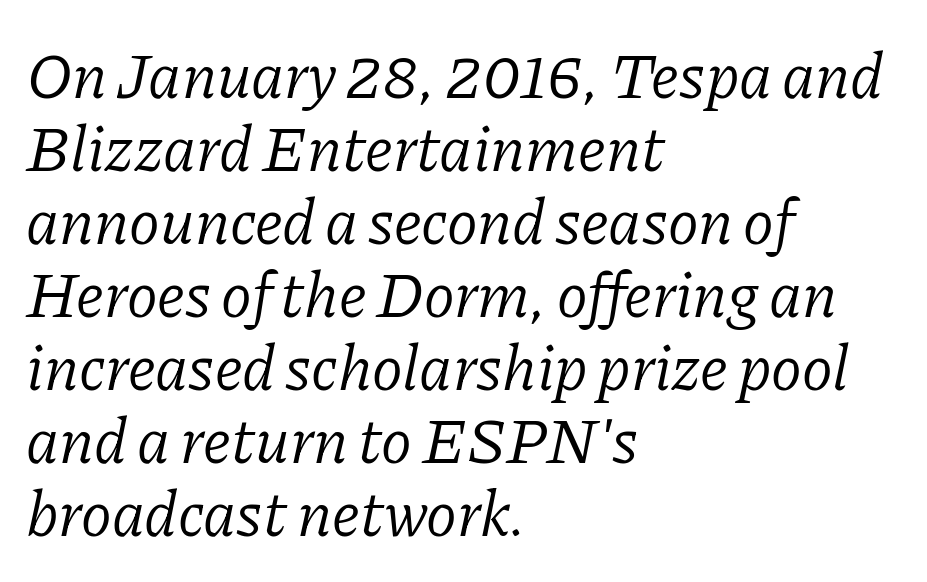
Q: Is the text bold? A: No.
Q: Is the text italic (slanted)? A: Yes, it leans right by about 11 degrees.
Q: Is the typeface a serif or a sans-serif typeface? A: Serif.
Q: Is the text underlined? A: No.
Q: How is the paragraph aligned? A: Left-aligned.
Q: Is the spacing between letters normal or unusually wide? A: Normal.
Q: Is the spacing between lines tight, normal or loose? A: Tight.
Q: Width (condensed, normal, or wide)? A: Normal.
Q: Stroke contrast? A: Low.
Q: x-height? A: Medium.
Q: Monospaced? A: No.
